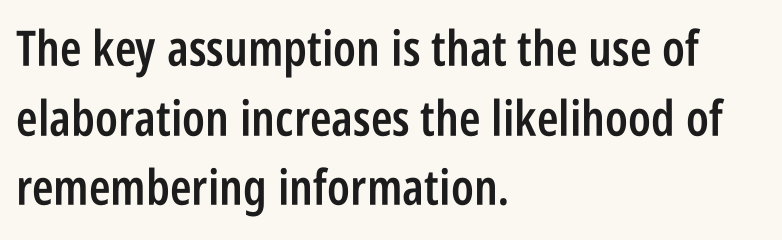
The line-height multiplier appears to be the usual default. A somewhat darkened texture: the type is semibold rather than bold. Rendered with straight, roman letterforms. Is this a fixed-width face? No — the glyphs have proportional, varying widths.
